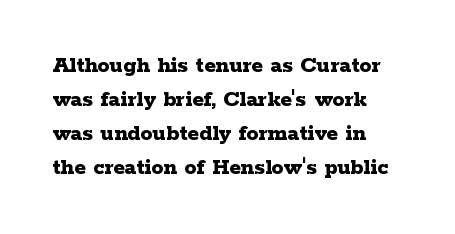
The image shows 24 px bold type, upright; set left-aligned, normal line spacing (1.41x), normal letter spacing, not underlined.
